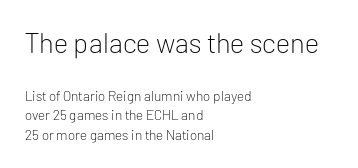
Q: Is the text bold? A: No.
Q: Is the text italic (slanted)? A: No, it is upright.
Q: Is the typeface a serif or a sans-serif typeface? A: Sans-serif.
Q: Is the text underlined? A: No.
Q: How is the paragraph aligned? A: Left-aligned.
Q: Is the spacing between letters normal or unusually wide? A: Normal.
Q: Is the spacing between lines tight, normal or loose? A: Normal.
Q: Which block of text is set in a larger size, the first (top) or the second (bottom)? A: The first (top) one.
Q: Width (condensed, normal, or wide)? A: Normal.
Q: Stroke contrast? A: Low.
Q: x-height? A: Medium.
Q: Monospaced? A: No.
